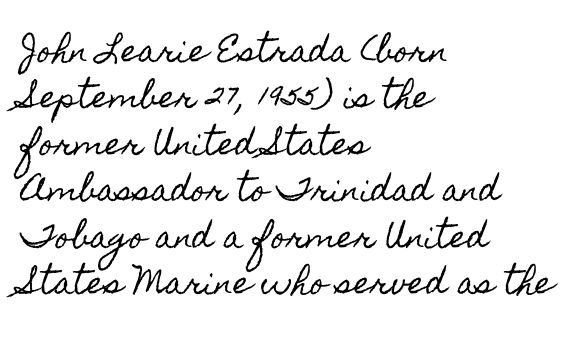
Q: Is the text italic (slanted)? A: Yes.
Q: Is the text underlined? A: No.
Q: How is the paragraph aligned? A: Left-aligned.
Q: Is the spacing between letters normal or unusually wide? A: Normal.
Q: Is the spacing between lines tight, normal or loose? A: Normal.
Q: Width (condensed, normal, or wide)? A: Condensed.
Q: x-height? A: Small.
Q: Monospaced? A: No.
